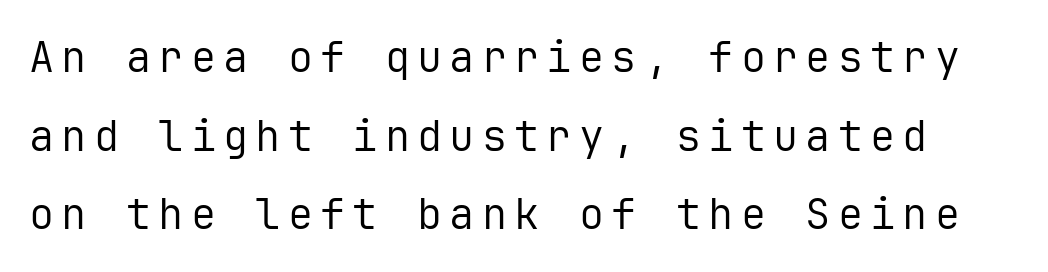
{"serif": "no", "italic": "no", "bold": "no", "weight": "regular", "width": "normal", "stroke_contrast": "low", "x_height": "medium", "monospaced": "yes", "underline": "no", "line_spacing_ratio": 1.87, "glyph_px": 42}
